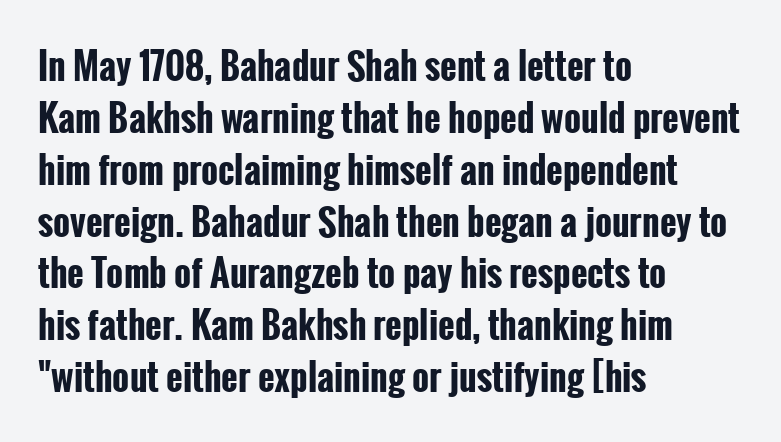
{"serif": "no", "italic": "no", "bold": "yes", "weight": "bold", "width": "condensed", "stroke_contrast": "low", "x_height": "medium", "monospaced": "no", "underline": "no", "align": "left", "line_spacing": "normal", "line_spacing_ratio": 1.44, "letter_spacing": "normal", "letter_spacing_em": 0.0, "glyph_px": 36}
